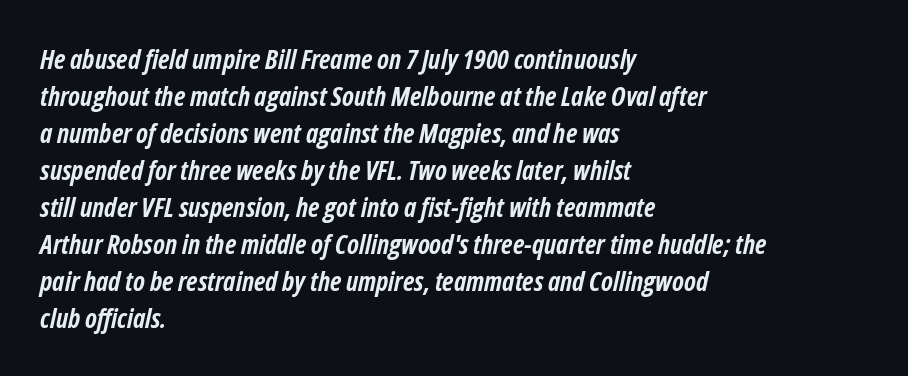
{"italic": "yes", "lean": "right", "slant_degrees": 12, "bold": "yes", "underline": "no", "align": "left", "line_spacing": "normal", "line_spacing_ratio": 1.37, "letter_spacing": "normal", "letter_spacing_em": 0.0, "glyph_px": 27}
